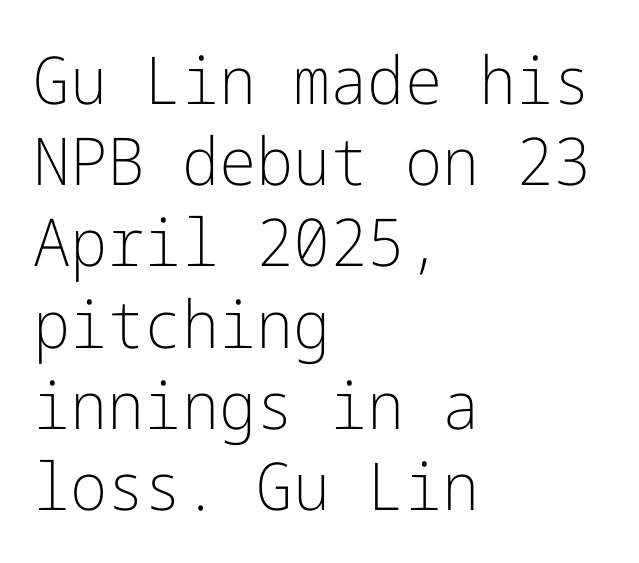
Observe the ordinary spacing: letters are neighbours, not strangers. A roman cut, with each character standing at attention. The compositor pushed each line to the left boundary. Underlining? Definitely not there.
